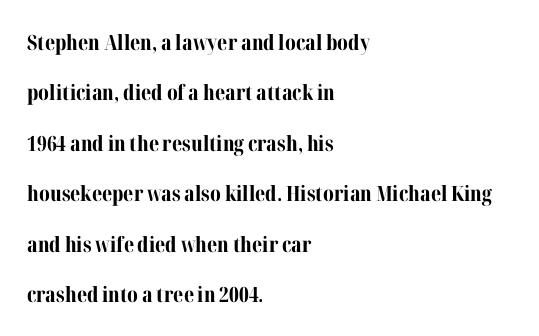
The image shows 21 px bold type, upright; set left-aligned, loose line spacing (2.4x), normal letter spacing, not underlined.
